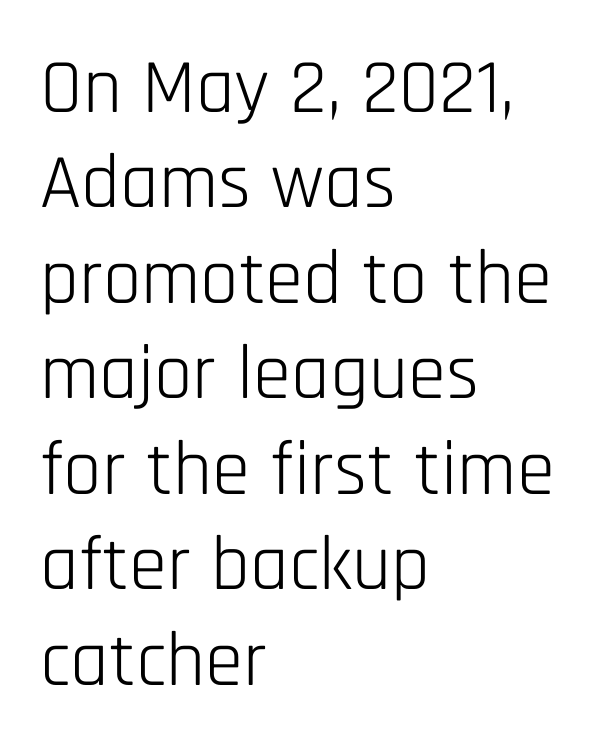
{"serif": "no", "italic": "no", "bold": "no", "weight": "light", "width": "condensed", "stroke_contrast": "low", "x_height": "large", "monospaced": "no", "underline": "no", "align": "left", "line_spacing_ratio": 1.24, "letter_spacing": "normal", "letter_spacing_em": 0.0, "glyph_px": 77}
